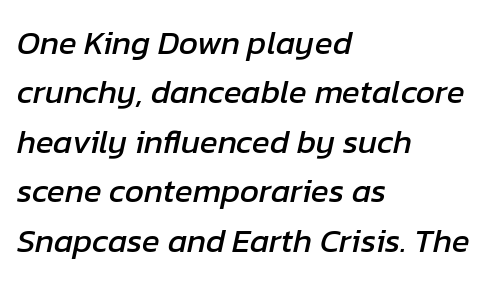
Q: Is the text italic (slanted)? A: Yes, it leans right by about 12 degrees.
Q: Is the text underlined? A: No.
Q: How is the paragraph aligned? A: Left-aligned.
Q: Is the spacing between letters normal or unusually wide? A: Normal.
Q: Is the spacing between lines tight, normal or loose? A: Normal.
Q: Width (condensed, normal, or wide)? A: Normal.
Q: Stroke contrast? A: Low.
Q: x-height? A: Medium.
Q: Monospaced? A: No.
